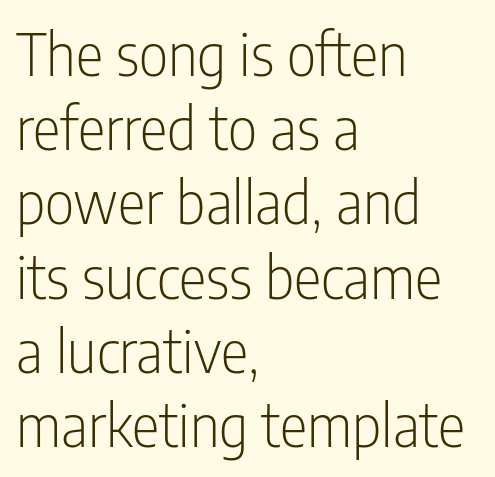
Check under the words: just untouched page. The passage shown is not bold in any degree. The lines in this sample share a left origin and differ only in where they stop. In terms of posture, this sample is upright.
